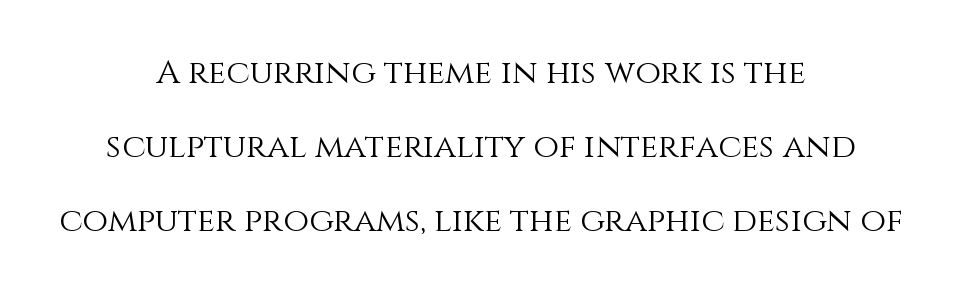
The image shows 33 px light type, upright; set centered, loose line spacing (2.24x), normal letter spacing, not underlined; medium stroke contrast and a large x-height.
